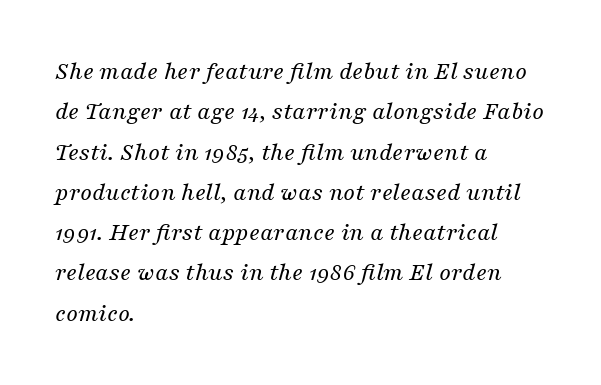
The image shows 26 px text type, italic (leaning right); set left-aligned, normal line spacing (1.55x), normal letter spacing, not underlined.
